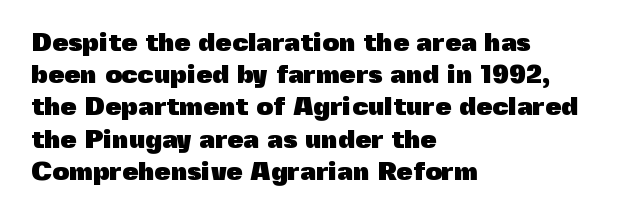
The image shows 26 px bold type, upright; set left-aligned, line spacing 1.24x, normal letter spacing, not underlined.
